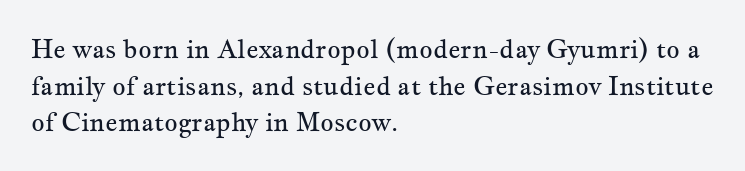
In CSS terms this would be text-align: left. The words here are not underlined. The font is comparable to plain body text, perhaps lighter. Every character sits straight up, as roman type does. The vertical gap from one line to the next is medium. Compared with typical body copy, the letter spacing here is the same.
